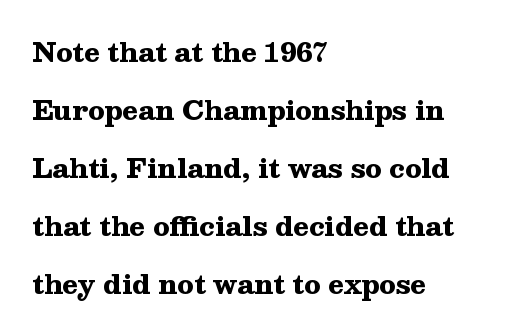
Q: Is the text bold? A: Yes.
Q: Is the text italic (slanted)? A: No, it is upright.
Q: Is the text underlined? A: No.
Q: How is the paragraph aligned? A: Left-aligned.
Q: Is the spacing between letters normal or unusually wide? A: Normal.
Q: Is the spacing between lines tight, normal or loose? A: Loose.
